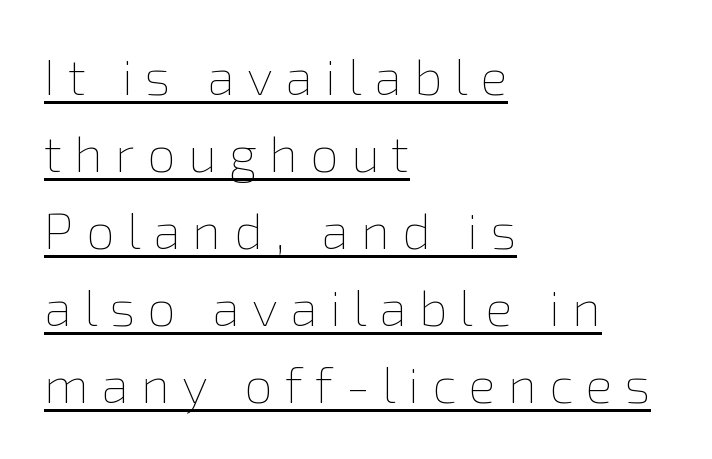
The image shows 51 px thin type, upright; set left-aligned, normal line spacing (1.51x), unusually wide letter spacing (+0.24 em), underlined; a medium x-height.
